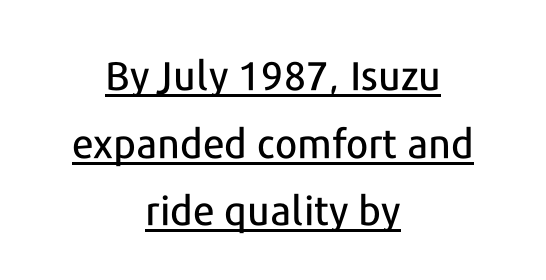
The image shows 40 px sans-serif type, upright; set centered, normal line spacing (1.69x), normal letter spacing, underlined; low stroke contrast and a medium x-height.
